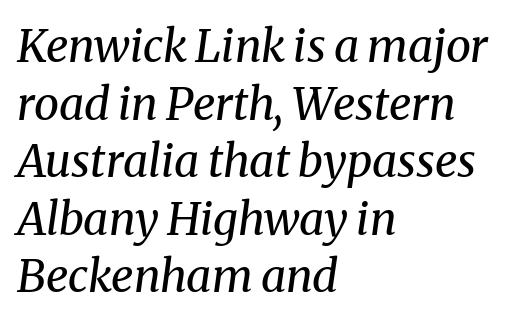
Q: Is the text bold? A: No.
Q: Is the text italic (slanted)? A: Yes, it leans right by about 8 degrees.
Q: Is the typeface a serif or a sans-serif typeface? A: Serif.
Q: Is the text underlined? A: No.
Q: How is the paragraph aligned? A: Left-aligned.
Q: Is the spacing between letters normal or unusually wide? A: Normal.
Q: Is the spacing between lines tight, normal or loose? A: Normal.
Q: Width (condensed, normal, or wide)? A: Normal.
Q: Stroke contrast? A: Medium.
Q: x-height? A: Medium.
Q: Monospaced? A: No.
